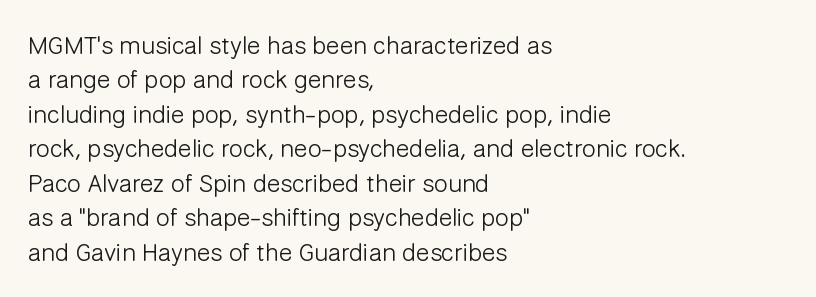
The image shows 25 px text type, upright; set left-aligned, normal line spacing (1.38x), normal letter spacing, not underlined.
